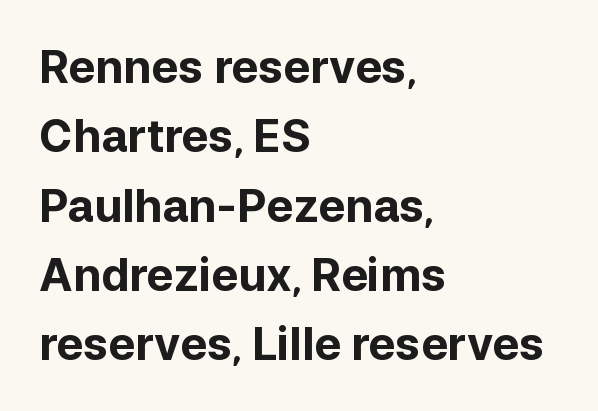
Q: Is the text bold? A: Yes.
Q: Is the text italic (slanted)? A: No, it is upright.
Q: Is the typeface a serif or a sans-serif typeface? A: Sans-serif.
Q: Is the text underlined? A: No.
Q: How is the paragraph aligned? A: Left-aligned.
Q: Is the spacing between letters normal or unusually wide? A: Normal.
Q: Is the spacing between lines tight, normal or loose? A: Normal.
Q: Width (condensed, normal, or wide)? A: Normal.
Q: Stroke contrast? A: Low.
Q: x-height? A: Medium.
Q: Monospaced? A: No.
